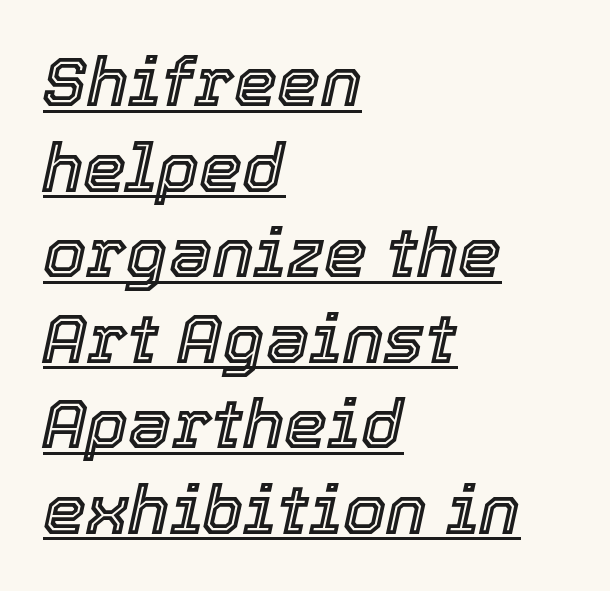
The rendering uses natural spacing where letterforms have individual widths. Like a heading marked for emphasis, these lines bear an underscore. A typesetter would call this zero additional tracking. The ragged edge is on the right, which tells us the setting is flush left.
